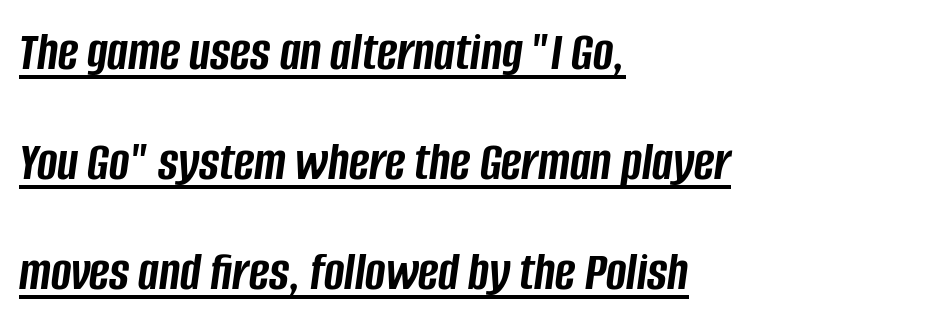
The image shows 55 px semibold, condensed type, italic (leaning right); set left-aligned, loose line spacing (2.0x), normal letter spacing, underlined; low stroke contrast and a large x-height.
